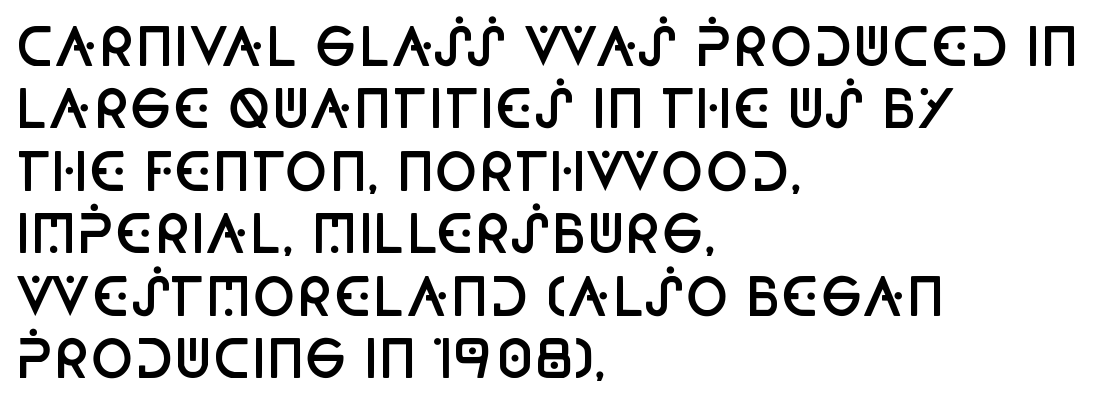
{"serif": "no", "italic": "no", "bold": "semi", "weight": "semibold", "width": "condensed", "stroke_contrast": "low", "x_height": "large", "monospaced": "no", "underline": "no", "align": "left", "line_spacing_ratio": 1.2, "letter_spacing": "normal", "letter_spacing_em": 0.0, "glyph_px": 52}
